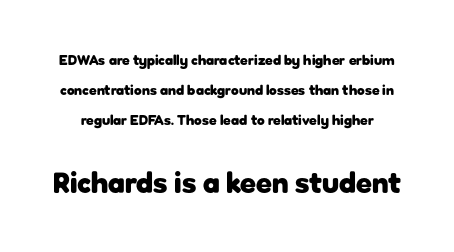
In this sample the second text group is rendered at the bigger scale. Honestly, there is no underline to notice here at all. Upright lettering throughout. The letters sit at their default tracking, neither squeezed nor spread. The space between consecutive lines is lavish. Are there feet on the stems? There aren't — it's a sans.
